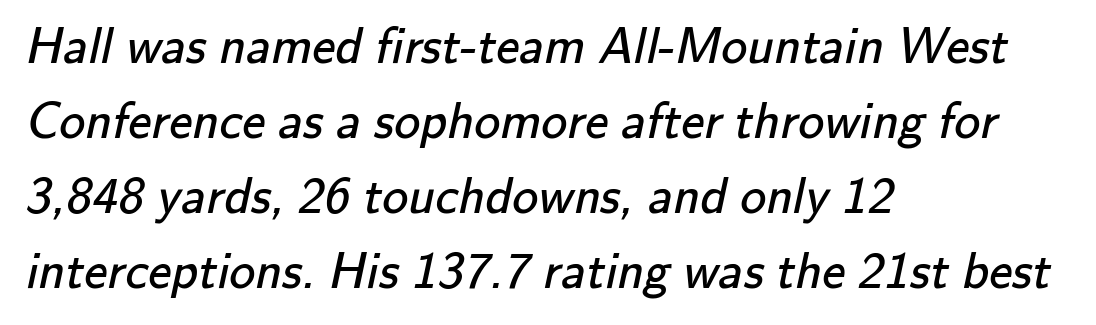
Q: Is the text bold? A: No.
Q: Is the typeface a serif or a sans-serif typeface? A: Sans-serif.
Q: Is the text underlined? A: No.
Q: How is the paragraph aligned? A: Left-aligned.
Q: Is the spacing between letters normal or unusually wide? A: Normal.
Q: Is the spacing between lines tight, normal or loose? A: Normal.
Q: Width (condensed, normal, or wide)? A: Normal.
Q: Stroke contrast? A: Low.
Q: x-height? A: Small.
Q: Monospaced? A: No.
